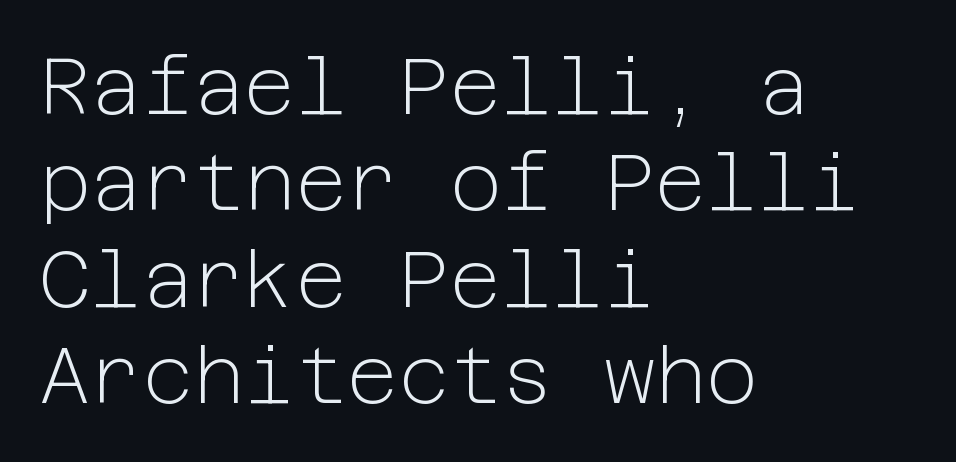
The image shows 79 px light sans-serif type, upright; set left-aligned, line spacing 1.22x, normal letter spacing, not underlined; low stroke contrast and a medium x-height.
